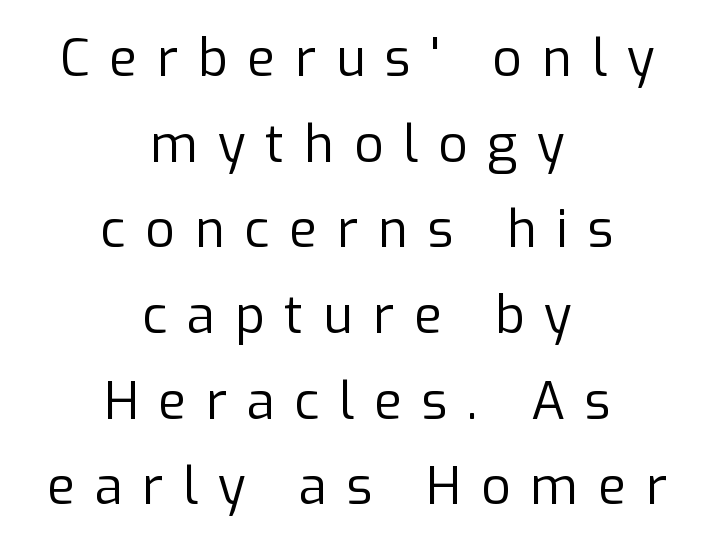
Q: Is the text bold? A: No.
Q: Is the text italic (slanted)? A: No, it is upright.
Q: Is the typeface a serif or a sans-serif typeface? A: Sans-serif.
Q: Is the text underlined? A: No.
Q: How is the paragraph aligned? A: Centered.
Q: Is the spacing between letters normal or unusually wide? A: Unusually wide.
Q: Is the spacing between lines tight, normal or loose? A: Normal.
Q: Width (condensed, normal, or wide)? A: Normal.
Q: Stroke contrast? A: Low.
Q: x-height? A: Medium.
Q: Monospaced? A: No.
